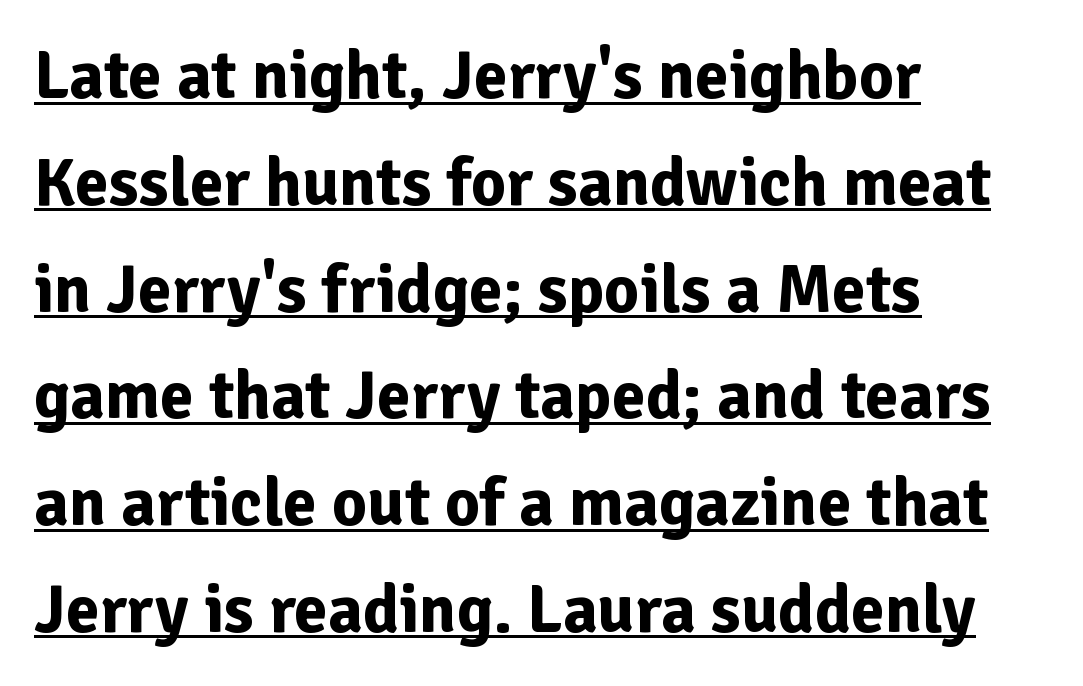
{"serif": "no", "italic": "no", "bold": "yes", "weight": "bold", "width": "normal", "stroke_contrast": "low", "x_height": "medium", "monospaced": "no", "underline": "yes", "align": "left", "line_spacing": "normal", "line_spacing_ratio": 1.57, "letter_spacing": "normal", "letter_spacing_em": 0.0, "glyph_px": 68}
